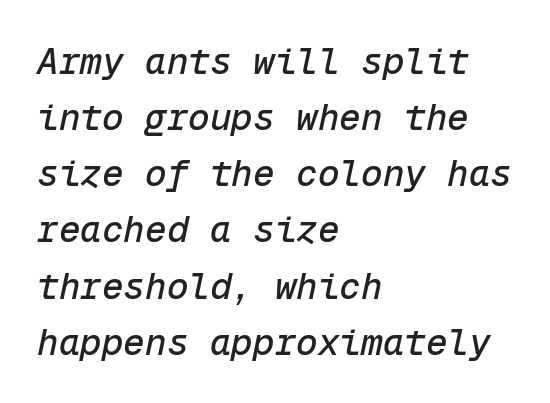
Q: Is the text italic (slanted)? A: Yes, it leans right by about 12 degrees.
Q: Is the text underlined? A: No.
Q: How is the paragraph aligned? A: Left-aligned.
Q: Is the spacing between letters normal or unusually wide? A: Normal.
Q: Is the spacing between lines tight, normal or loose? A: Normal.
Q: Width (condensed, normal, or wide)? A: Normal.
Q: Stroke contrast? A: Low.
Q: x-height? A: Medium.
Q: Monospaced? A: Yes.
